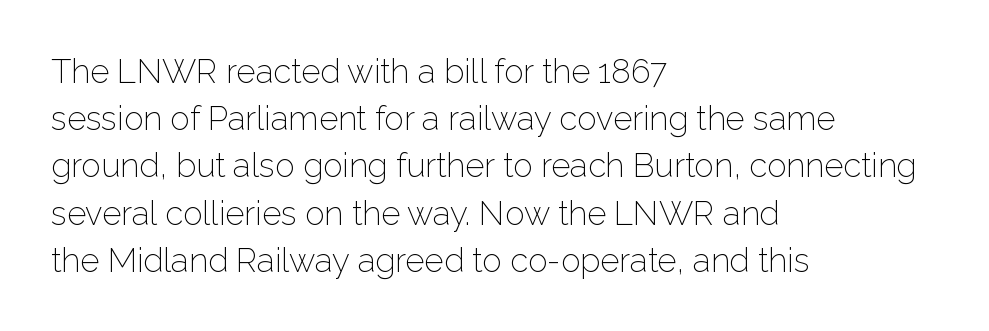
Q: Is the text bold? A: No.
Q: Is the text italic (slanted)? A: No, it is upright.
Q: Is the typeface a serif or a sans-serif typeface? A: Sans-serif.
Q: Is the text underlined? A: No.
Q: How is the paragraph aligned? A: Left-aligned.
Q: Is the spacing between letters normal or unusually wide? A: Normal.
Q: Is the spacing between lines tight, normal or loose? A: Normal.
Q: Width (condensed, normal, or wide)? A: Normal.
Q: Stroke contrast? A: Low.
Q: x-height? A: Medium.
Q: Monospaced? A: No.
